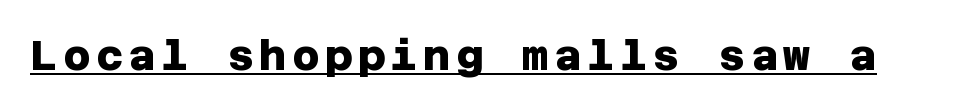
Like a heading marked for emphasis, these lines bear an underscore. You'd pick this weight for a headline — it's a proper bold. This is sans-serif lettering, the kind often seen on screens and signage.
